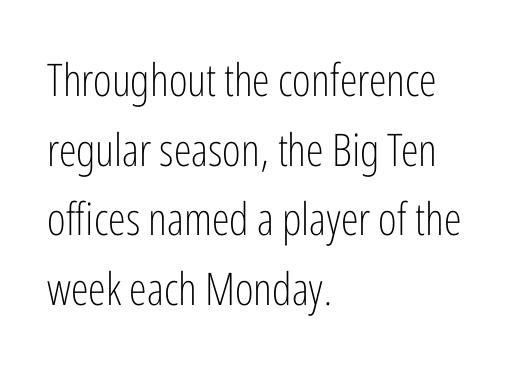
Q: Is the text bold? A: No.
Q: Is the text italic (slanted)? A: No, it is upright.
Q: Is the typeface a serif or a sans-serif typeface? A: Sans-serif.
Q: Is the text underlined? A: No.
Q: How is the paragraph aligned? A: Left-aligned.
Q: Is the spacing between letters normal or unusually wide? A: Normal.
Q: Is the spacing between lines tight, normal or loose? A: Normal.
Q: Width (condensed, normal, or wide)? A: Condensed.
Q: Stroke contrast? A: Low.
Q: x-height? A: Medium.
Q: Monospaced? A: No.
